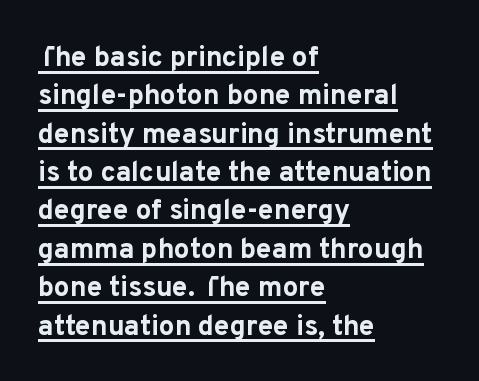
{"serif": "no", "italic": "no", "bold": "yes", "weight": "bold", "width": "normal", "stroke_contrast": "low", "x_height": "medium", "monospaced": "no", "underline": "yes", "align": "left", "line_spacing": "normal", "line_spacing_ratio": 1.37, "letter_spacing": "normal", "letter_spacing_em": 0.0, "glyph_px": 28}
